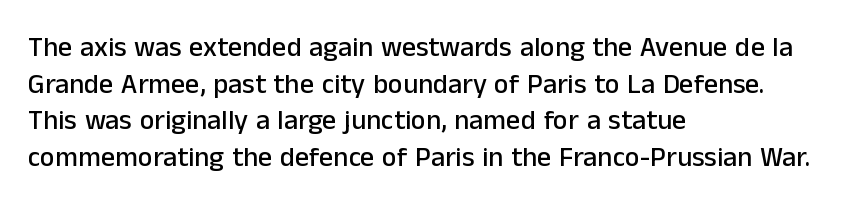
The image shows 28 px sans-serif type, upright; set left-aligned, normal line spacing (1.31x), normal letter spacing, not underlined; low stroke contrast and a medium x-height.
